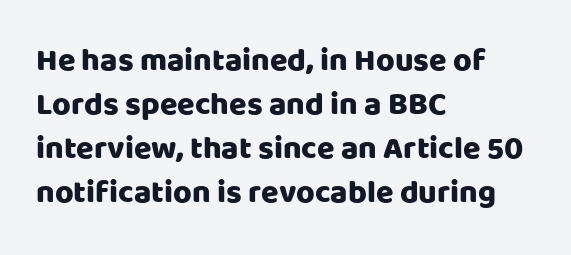
Q: Is the text italic (slanted)? A: No, it is upright.
Q: Is the typeface a serif or a sans-serif typeface? A: Sans-serif.
Q: Is the text underlined? A: No.
Q: How is the paragraph aligned? A: Left-aligned.
Q: Is the spacing between letters normal or unusually wide? A: Normal.
Q: Is the spacing between lines tight, normal or loose? A: Normal.
Q: Width (condensed, normal, or wide)? A: Normal.
Q: Stroke contrast? A: Low.
Q: x-height? A: Large.
Q: Monospaced? A: No.
